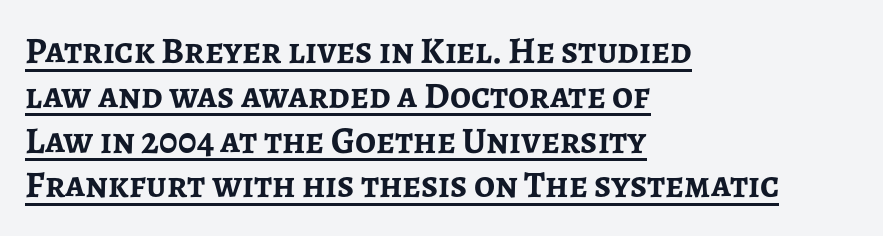
{"serif": "no", "italic": "no", "bold": "yes", "weight": "semibold", "width": "normal", "stroke_contrast": "low", "x_height": "medium", "monospaced": "no", "underline": "yes", "align": "left", "line_spacing_ratio": 1.21, "letter_spacing": "normal", "letter_spacing_em": 0.0, "glyph_px": 37}
